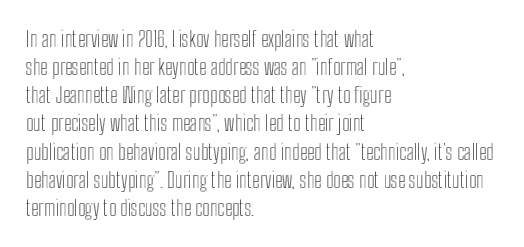
{"italic": "no", "underline": "no", "align": "left", "line_spacing": "normal", "line_spacing_ratio": 1.34, "letter_spacing": "normal", "letter_spacing_em": 0.0, "glyph_px": 21}
